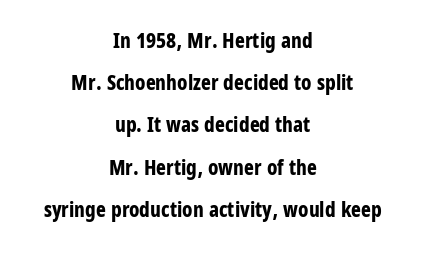
The image shows 21 px bold type, upright; set centered, loose line spacing (2.01x), normal letter spacing, not underlined.
